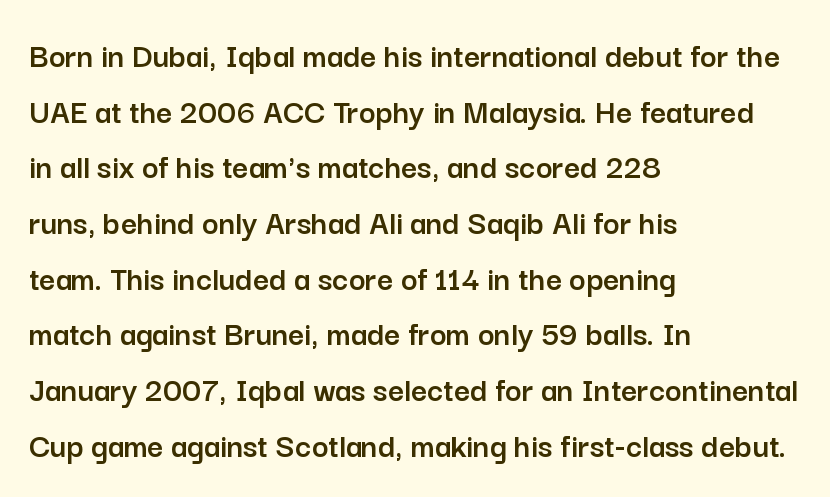
The line-height multiplier appears to be the usual default. The face used here is proportionally spaced, like ordinary book or web type. Students, note that the glyphs here touch the page at normal intervals. This sample is left-justified, so line endings fall wherever the words run out.
